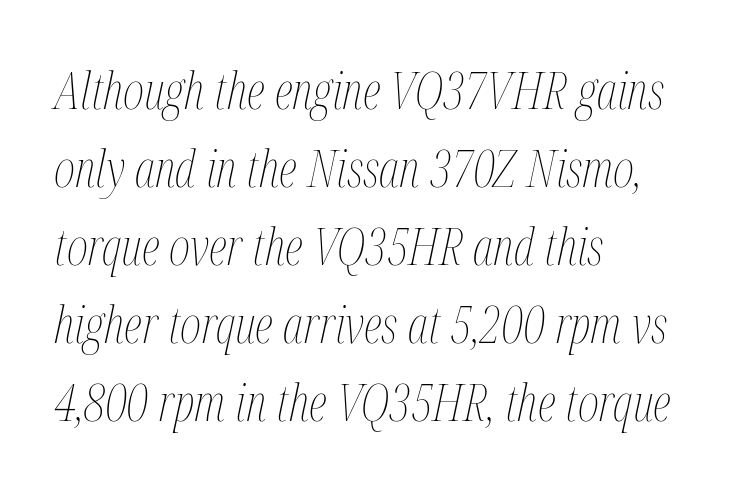
The image shows 51 px thin, condensed type, italic (leaning right); set left-aligned, normal line spacing (1.53x), normal letter spacing, not underlined; medium stroke contrast and a medium x-height.
